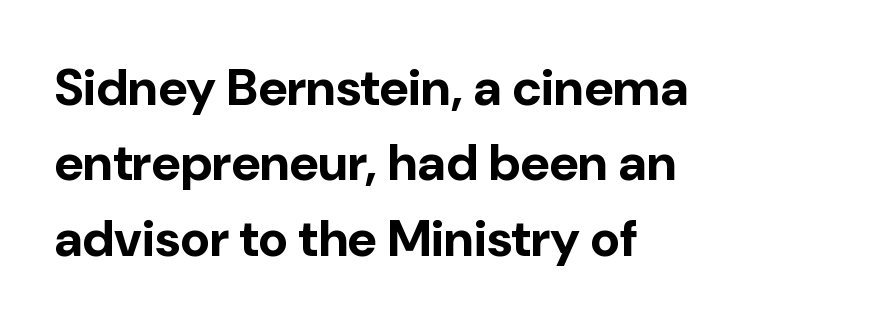
The image shows 51 px bold sans-serif type, upright; set left-aligned, normal line spacing (1.48x), normal letter spacing, not underlined; low stroke contrast and a medium x-height.
